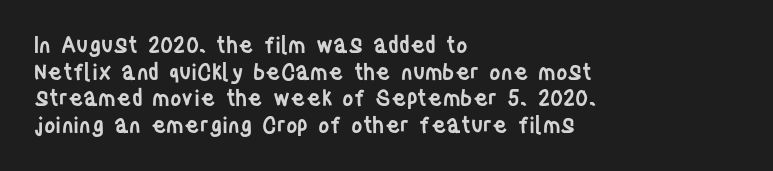
No word sits above an underline. The setting favours the left margin, as ordinary paragraphs usually do. This is the in-between weight designers call semibold or demi. This is the regular roman posture of the typeface. Observe the ordinary spacing: letters are neighbours, not strangers.
